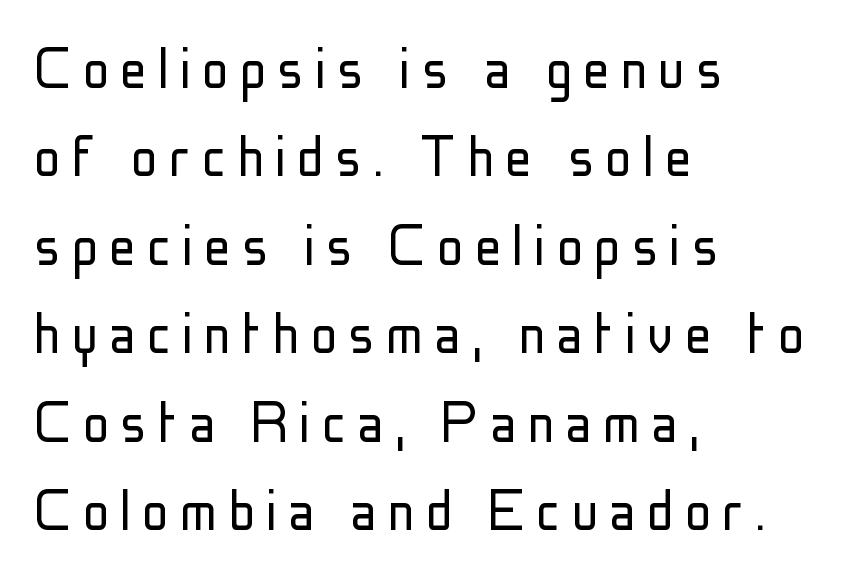
{"serif": "no", "italic": "no", "bold": "no", "weight": "light", "width": "condensed", "stroke_contrast": "low", "x_height": "medium", "monospaced": "no", "underline": "no", "align": "left", "line_spacing": "normal", "line_spacing_ratio": 1.34, "glyph_px": 66}
